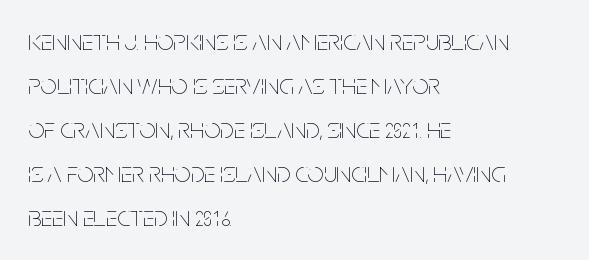
These lines are rendered in a variable-pitch font. This sample is left-justified, so line endings fall wherever the words run out. The line-height multiplier appears to be the usual default. Heft: none added — not bold. This rendering leaves character spacing at its baseline value. A bare baseline throughout the passage.
